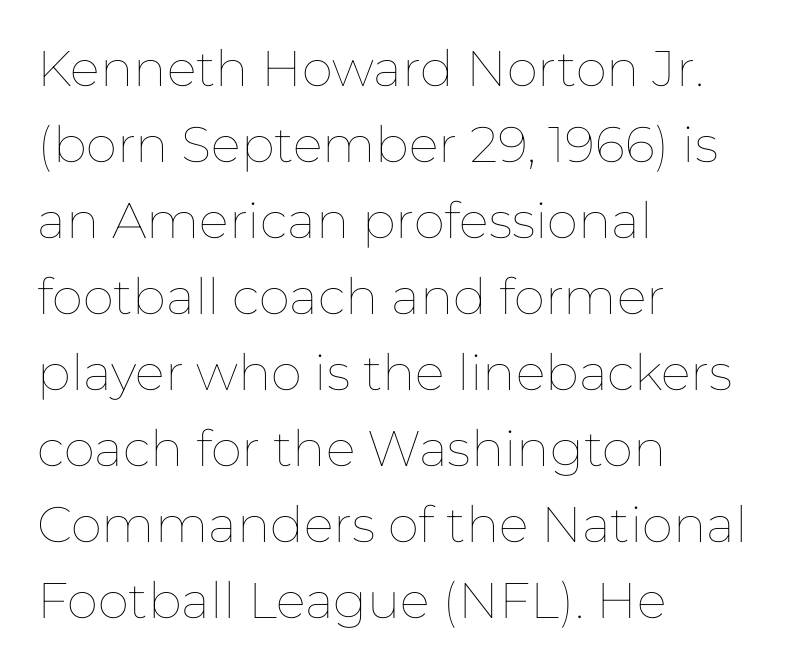
The image shows 50 px thin type, upright; set left-aligned, normal line spacing (1.52x), normal letter spacing, not underlined; low stroke contrast and a medium x-height.
